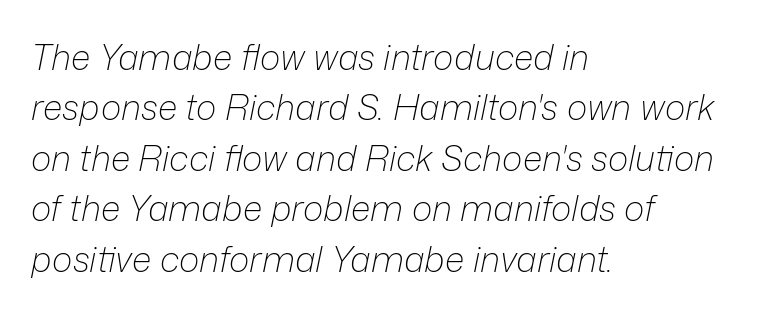
A typesetter would mark this as italic. No chunkiness to these letters — they're not bold. The type is set solid horizontally, with unmodified tracking. Regarding leading, the lines here are spaced in the standard way. Only glyphs here, with clear space below each row. Where is the straight margin? On the left.
